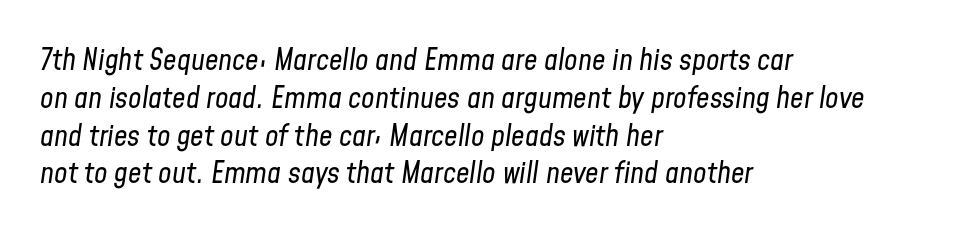
{"italic": "yes", "lean": "right", "slant_degrees": 8, "bold": "no", "weight": "regular", "width": "condensed", "stroke_contrast": "low", "x_height": "medium", "monospaced": "no", "underline": "no", "align": "left", "line_spacing": "normal", "line_spacing_ratio": 1.26, "letter_spacing": "normal", "letter_spacing_em": 0.0, "glyph_px": 30}
